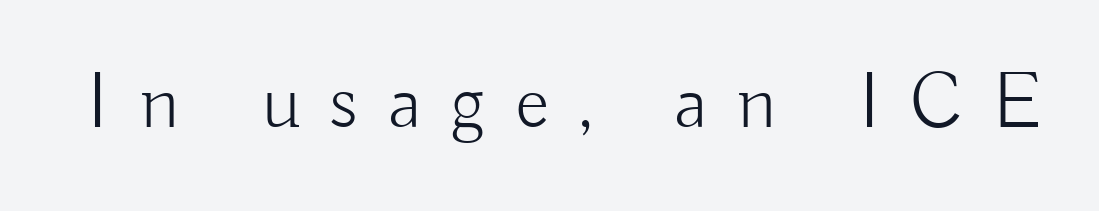
Q: Is the text bold? A: No.
Q: Is the text italic (slanted)? A: No, it is upright.
Q: Is the typeface a serif or a sans-serif typeface? A: Sans-serif.
Q: Is the text underlined? A: No.
Q: Is the spacing between letters normal or unusually wide? A: Unusually wide.
Q: Width (condensed, normal, or wide)? A: Normal.
Q: Stroke contrast? A: Low.
Q: x-height? A: Small.
Q: Monospaced? A: No.
